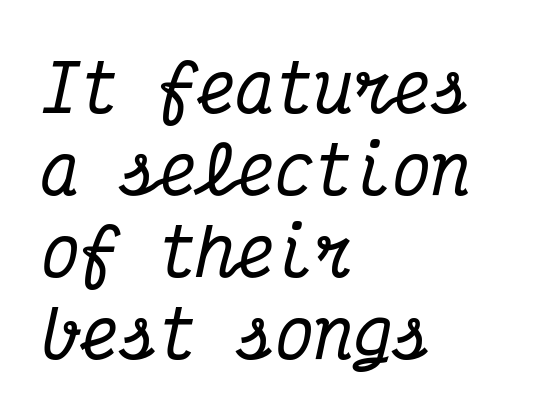
Q: Is the text italic (slanted)? A: Yes, it leans right by about 12 degrees.
Q: Is the typeface a serif or a sans-serif typeface? A: Serif.
Q: Is the text underlined? A: No.
Q: How is the paragraph aligned? A: Left-aligned.
Q: Is the spacing between letters normal or unusually wide? A: Normal.
Q: Is the spacing between lines tight, normal or loose? A: Normal.
Q: Width (condensed, normal, or wide)? A: Condensed.
Q: Stroke contrast? A: Medium.
Q: x-height? A: Medium.
Q: Monospaced? A: Yes.
